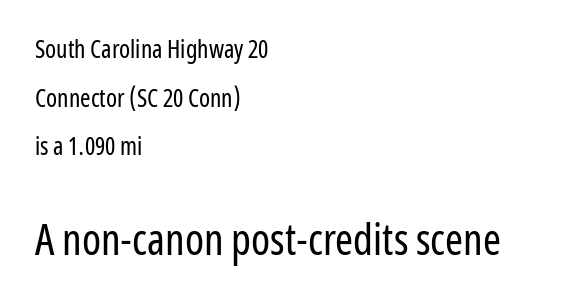
Stroke thickness stays within the range of a standard reading face or lighter. A typesetter would call this leading open, well beyond the default. Is this a fixed-width face? No — the glyphs have proportional, varying widths. Size hierarchy here favors the trailing block over the leading one. A clean baseline with only descenders dipping below it. The passage is arranged the way most books set body copy — flush left.
